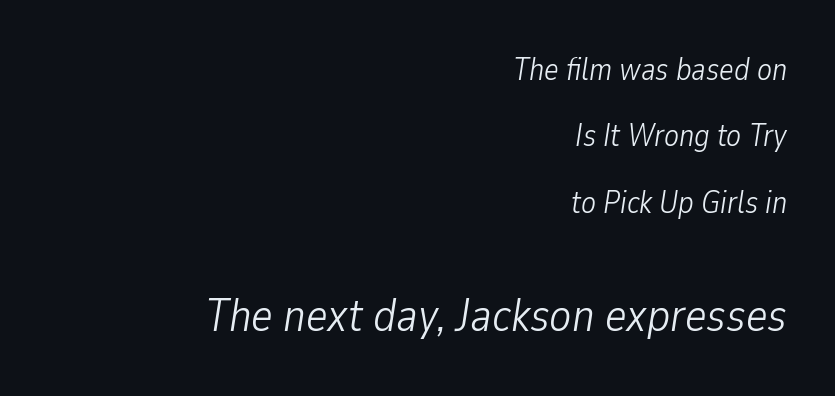
{"italic": "yes", "lean": "right", "slant_degrees": 9, "bold": "no", "weight": "light", "width": "condensed", "stroke_contrast": "low", "x_height": "medium", "monospaced": "no", "underline": "no", "align": "right", "line_spacing": "loose", "line_spacing_ratio": 2.14, "letter_spacing": "normal", "letter_spacing_em": 0.0, "larger_block": "second", "size_ratio": 1.48, "glyph_px": 46}
